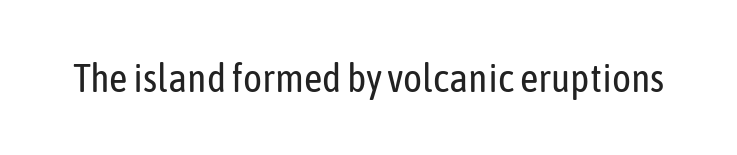
Q: Is the text bold? A: No.
Q: Is the text italic (slanted)? A: No, it is upright.
Q: Is the typeface a serif or a sans-serif typeface? A: Sans-serif.
Q: Is the text underlined? A: No.
Q: Is the spacing between letters normal or unusually wide? A: Normal.
Q: Width (condensed, normal, or wide)? A: Condensed.
Q: Stroke contrast? A: Low.
Q: x-height? A: Medium.
Q: Monospaced? A: No.
